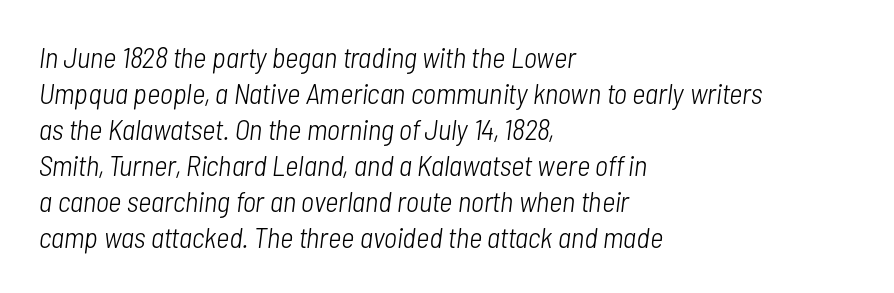
Q: Is the text bold? A: No.
Q: Is the text italic (slanted)? A: Yes, it leans right by about 7 degrees.
Q: Is the text underlined? A: No.
Q: How is the paragraph aligned? A: Left-aligned.
Q: Is the spacing between letters normal or unusually wide? A: Normal.
Q: Width (condensed, normal, or wide)? A: Condensed.
Q: Stroke contrast? A: Low.
Q: x-height? A: Medium.
Q: Monospaced? A: No.
